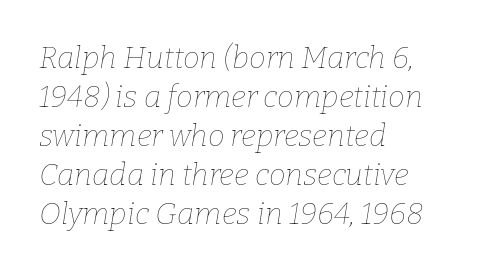
Q: Is the text bold? A: No.
Q: Is the text italic (slanted)? A: Yes, it leans right by about 9 degrees.
Q: Is the text underlined? A: No.
Q: How is the paragraph aligned? A: Left-aligned.
Q: Is the spacing between letters normal or unusually wide? A: Normal.
Q: Is the spacing between lines tight, normal or loose? A: Normal.
Q: Width (condensed, normal, or wide)? A: Normal.
Q: Stroke contrast? A: Low.
Q: x-height? A: Medium.
Q: Monospaced? A: No.
